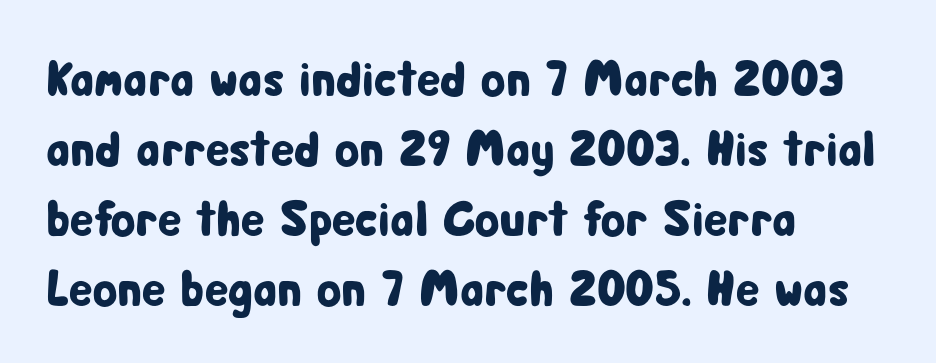
The image shows 50 px condensed sans-serif type, upright; set left-aligned, normal line spacing (1.4x), normal letter spacing, not underlined; low stroke contrast and a medium x-height.
